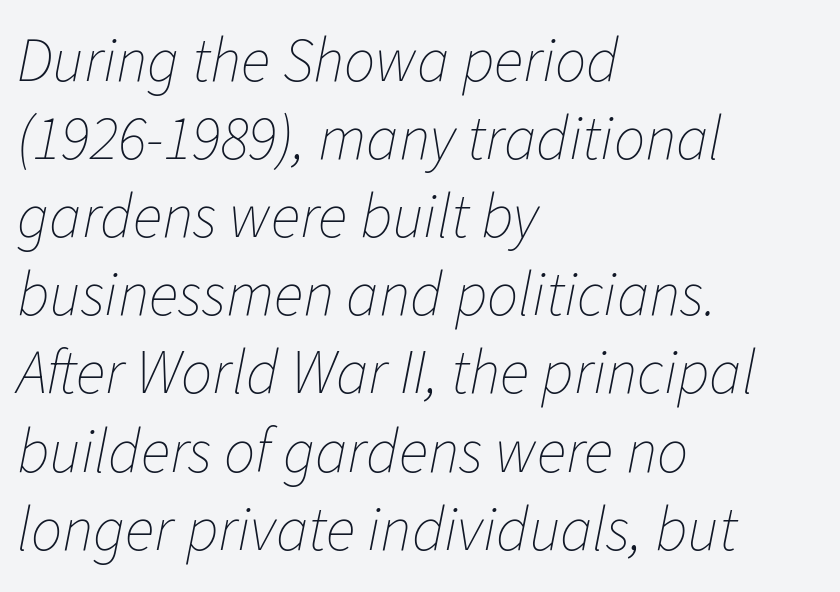
{"italic": "yes", "lean": "right", "slant_degrees": 11, "bold": "no", "weight": "thin", "width": "normal", "stroke_contrast": "low", "x_height": "medium", "monospaced": "no", "underline": "no", "align": "left", "line_spacing": "normal", "line_spacing_ratio": 1.26, "letter_spacing": "normal", "letter_spacing_em": 0.0, "glyph_px": 62}
